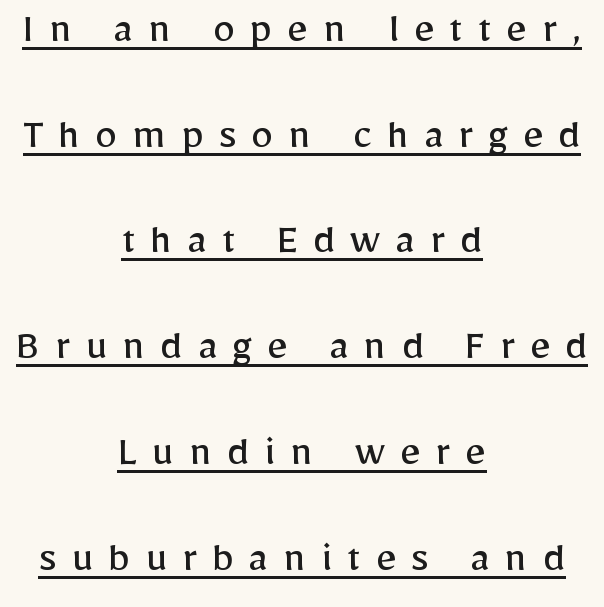
Q: Is the text bold? A: No.
Q: Is the text italic (slanted)? A: No, it is upright.
Q: Is the typeface a serif or a sans-serif typeface? A: Sans-serif.
Q: Is the text underlined? A: Yes.
Q: How is the paragraph aligned? A: Centered.
Q: Is the spacing between letters normal or unusually wide? A: Unusually wide.
Q: Is the spacing between lines tight, normal or loose? A: Loose.
Q: Width (condensed, normal, or wide)? A: Normal.
Q: Stroke contrast? A: Low.
Q: x-height? A: Medium.
Q: Monospaced? A: No.
